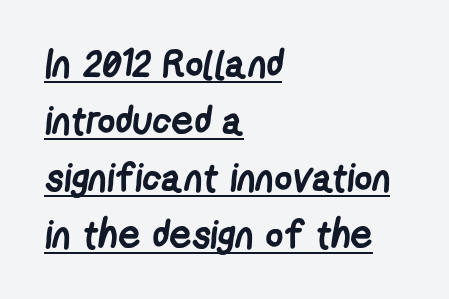
{"serif": "no", "bold": "yes", "weight": "semibold", "width": "condensed", "stroke_contrast": "low", "x_height": "medium", "monospaced": "no", "underline": "yes", "align": "left", "line_spacing": "normal", "line_spacing_ratio": 1.46, "letter_spacing": "normal", "letter_spacing_em": 0.0, "glyph_px": 39}
